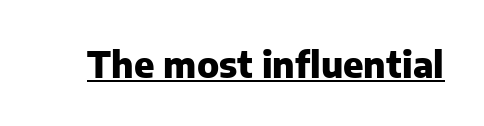
{"serif": "no", "italic": "no", "bold": "yes", "weight": "heavy", "width": "normal", "stroke_contrast": "low", "x_height": "medium", "monospaced": "no", "underline": "yes", "letter_spacing": "normal", "letter_spacing_em": 0.0, "glyph_px": 36}
